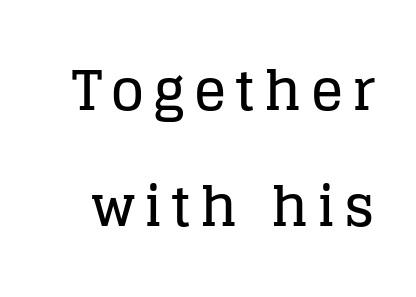
{"serif": "yes", "italic": "no", "width": "normal", "stroke_contrast": "low", "x_height": "large", "monospaced": "no", "underline": "no", "line_spacing": "loose", "line_spacing_ratio": 2.15, "glyph_px": 54}
